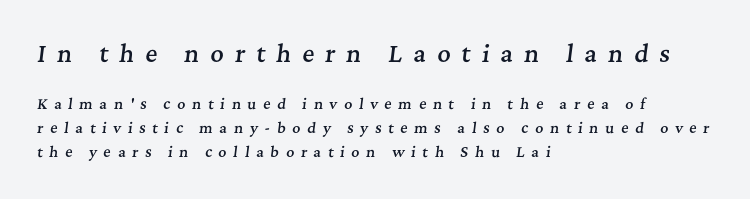
Q: Is the text bold? A: Semi-bold.
Q: Is the text italic (slanted)? A: Yes, it leans right by about 7 degrees.
Q: Is the text underlined? A: No.
Q: How is the paragraph aligned? A: Left-aligned.
Q: Is the spacing between letters normal or unusually wide? A: Unusually wide.
Q: Is the spacing between lines tight, normal or loose? A: Normal.
Q: Which block of text is set in a larger size, the first (top) or the second (bottom)? A: The first (top) one.
